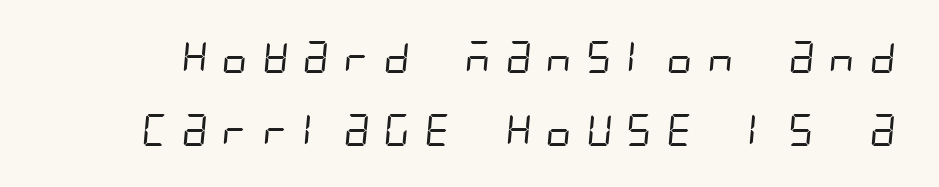
Q: Is the text bold? A: No.
Q: Is the typeface a serif or a sans-serif typeface? A: Sans-serif.
Q: Is the text underlined? A: No.
Q: Is the spacing between letters normal or unusually wide? A: Unusually wide.
Q: Is the spacing between lines tight, normal or loose? A: Loose.
Q: Width (condensed, normal, or wide)? A: Condensed.
Q: Stroke contrast? A: Low.
Q: x-height? A: Large.
